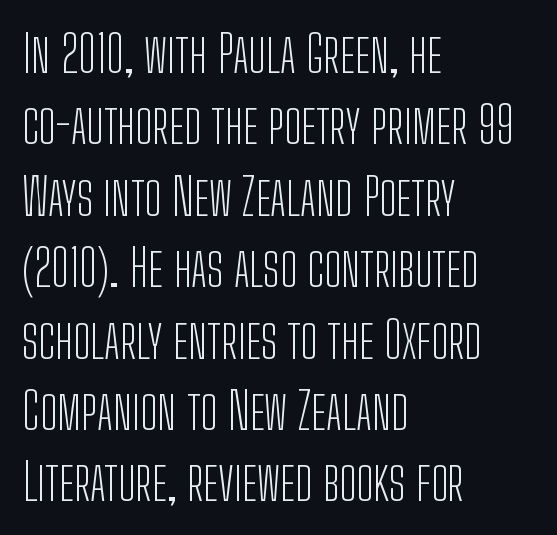
Q: Is the text bold? A: No.
Q: Is the text italic (slanted)? A: No, it is upright.
Q: Is the typeface a serif or a sans-serif typeface? A: Sans-serif.
Q: Is the text underlined? A: No.
Q: How is the paragraph aligned? A: Left-aligned.
Q: Is the spacing between letters normal or unusually wide? A: Normal.
Q: Is the spacing between lines tight, normal or loose? A: Normal.
Q: Width (condensed, normal, or wide)? A: Condensed.
Q: Stroke contrast? A: Low.
Q: x-height? A: Medium.
Q: Monospaced? A: No.
